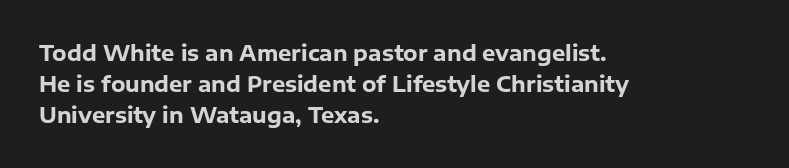
The image shows 21 px bold type, upright; set left-aligned, normal line spacing (1.48x), normal letter spacing, not underlined.
